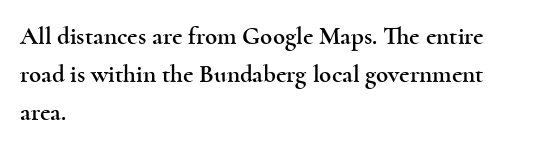
Plain, unruled lines of type. Each word holds together tightly as a unit, with standard inter-letter gaps. Every row of glyphs begins at an identical x-position on the left. Leading matches the norm, producing a regular column.
